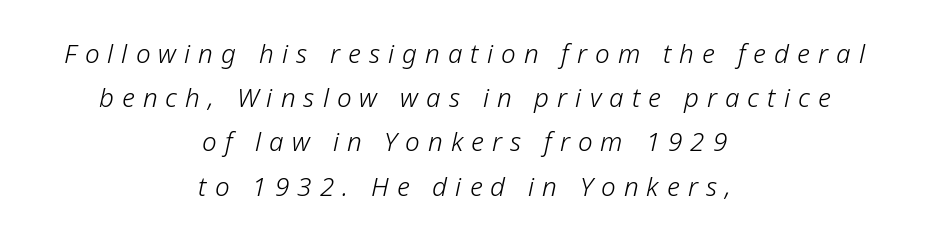
The image shows 26 px text type, italic (leaning right); set centered, normal line spacing (1.7x), unusually wide letter spacing (+0.31 em), not underlined.
